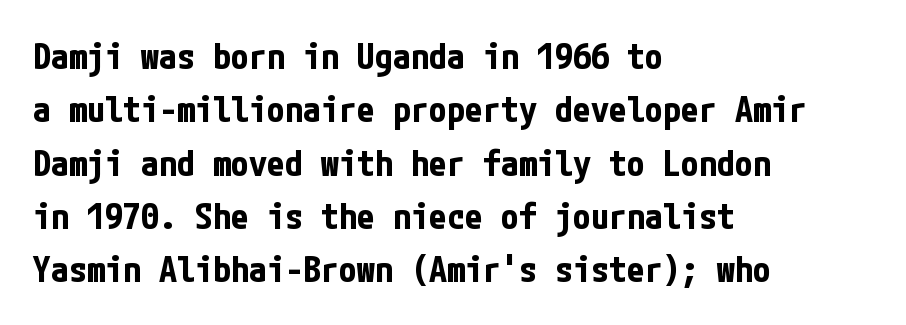
Q: Is the text bold? A: Yes.
Q: Is the text italic (slanted)? A: No, it is upright.
Q: Is the typeface a serif or a sans-serif typeface? A: Sans-serif.
Q: Is the text underlined? A: No.
Q: How is the paragraph aligned? A: Left-aligned.
Q: Is the spacing between letters normal or unusually wide? A: Normal.
Q: Is the spacing between lines tight, normal or loose? A: Normal.
Q: Width (condensed, normal, or wide)? A: Condensed.
Q: Stroke contrast? A: Low.
Q: x-height? A: Medium.
